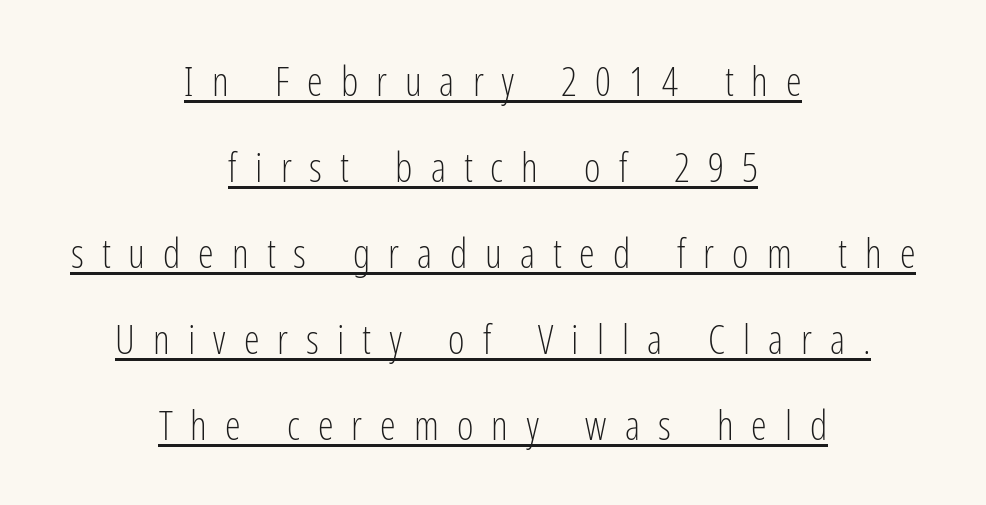
{"serif": "no", "italic": "no", "bold": "no", "weight": "light", "width": "condensed", "stroke_contrast": "low", "x_height": "medium", "monospaced": "no", "underline": "yes", "align": "center", "line_spacing": "loose", "line_spacing_ratio": 2.15, "letter_spacing": "wide", "letter_spacing_em": 0.45, "glyph_px": 40}
